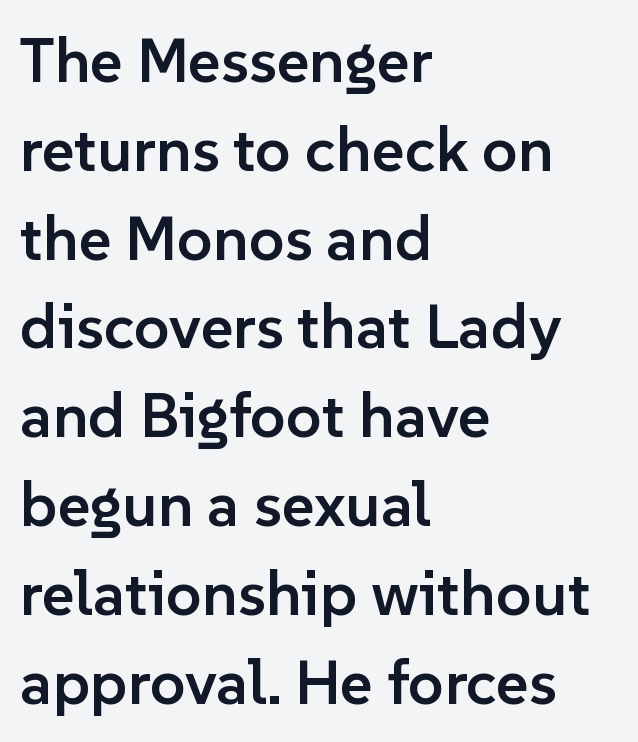
{"serif": "no", "italic": "no", "bold": "semi", "weight": "semibold", "width": "normal", "stroke_contrast": "low", "x_height": "medium", "monospaced": "no", "underline": "no", "align": "left", "line_spacing": "normal", "line_spacing_ratio": 1.41, "letter_spacing": "normal", "letter_spacing_em": 0.0, "glyph_px": 63}
